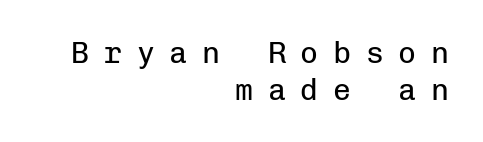
Line endings align vertically; line beginnings do not. Glance below the letters and you will spot only blank space. Vertical strokes here are truly vertical. This reads as an unemphasized weight, regular at the heaviest. The tracking reads as deliberately expanded to a designer's eye.
